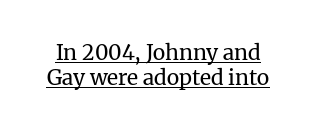
These glyphs show unthickened strokes, regular width or finer. The rendered words wear a rule along their underside. Letter spacing: default. It's the straight-up-and-down kind of type.
